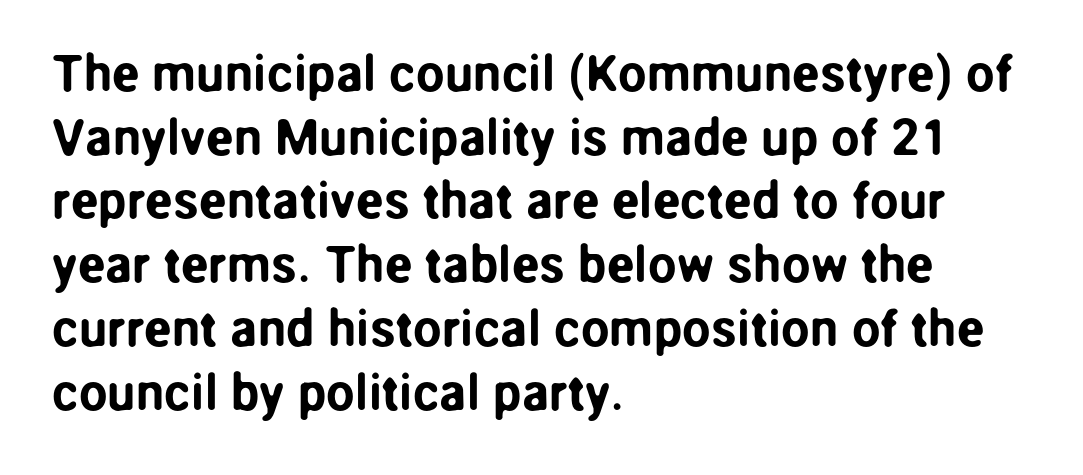
{"serif": "no", "italic": "no", "width": "normal", "stroke_contrast": "low", "x_height": "medium", "monospaced": "no", "underline": "no", "align": "left", "line_spacing": "normal", "line_spacing_ratio": 1.25, "letter_spacing": "normal", "letter_spacing_em": 0.0, "glyph_px": 51}
